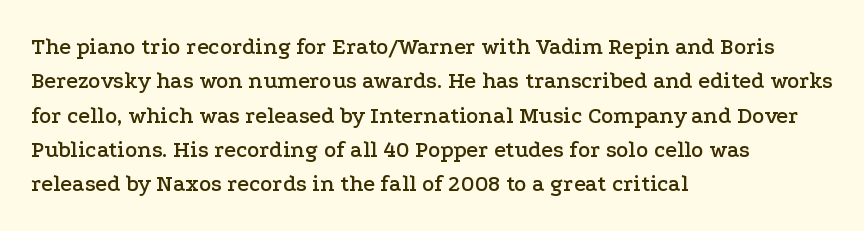
Q: Is the text italic (slanted)? A: No, it is upright.
Q: Is the text underlined? A: No.
Q: How is the paragraph aligned? A: Left-aligned.
Q: Is the spacing between letters normal or unusually wide? A: Normal.
Q: Is the spacing between lines tight, normal or loose? A: Normal.
